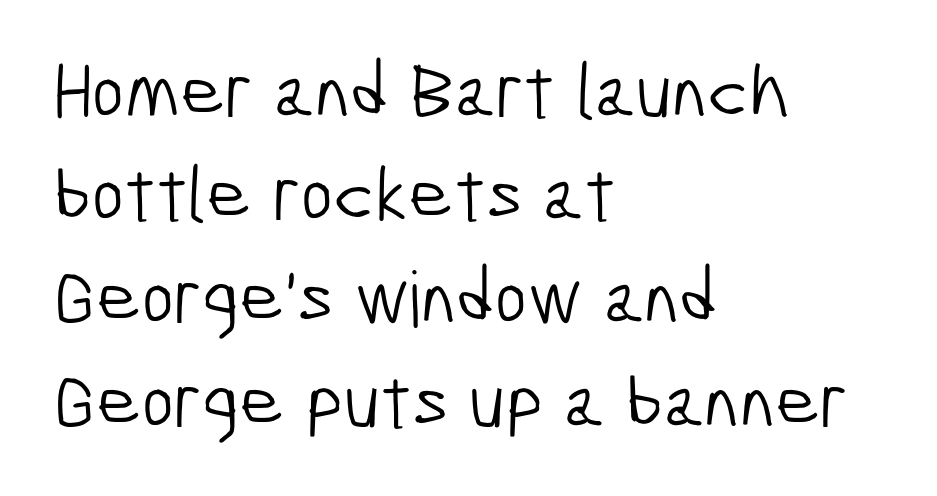
Q: Is the text bold? A: No.
Q: Is the typeface a serif or a sans-serif typeface? A: Sans-serif.
Q: Is the text underlined? A: No.
Q: How is the paragraph aligned? A: Left-aligned.
Q: Is the spacing between letters normal or unusually wide? A: Normal.
Q: Is the spacing between lines tight, normal or loose? A: Normal.
Q: Width (condensed, normal, or wide)? A: Condensed.
Q: Stroke contrast? A: Low.
Q: x-height? A: Medium.
Q: Monospaced? A: No.
